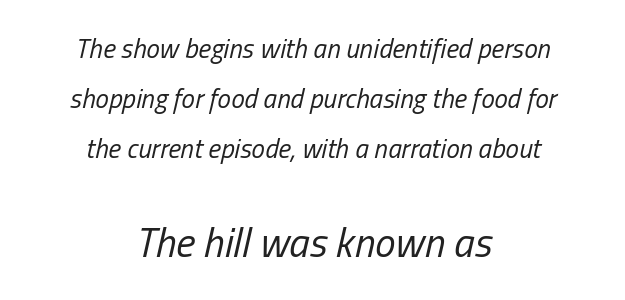
Honestly, the letter spacing is just normal — you wouldn't notice it. The passage shown begins with its smaller block and ends with its larger one. The lines in this sample share a center point and differ in where they start and stop. Just letters on the line, the space beneath them empty. No chunkiness to these letters — they're not bold. The glyphs look as if they've been sheared to an angle.
